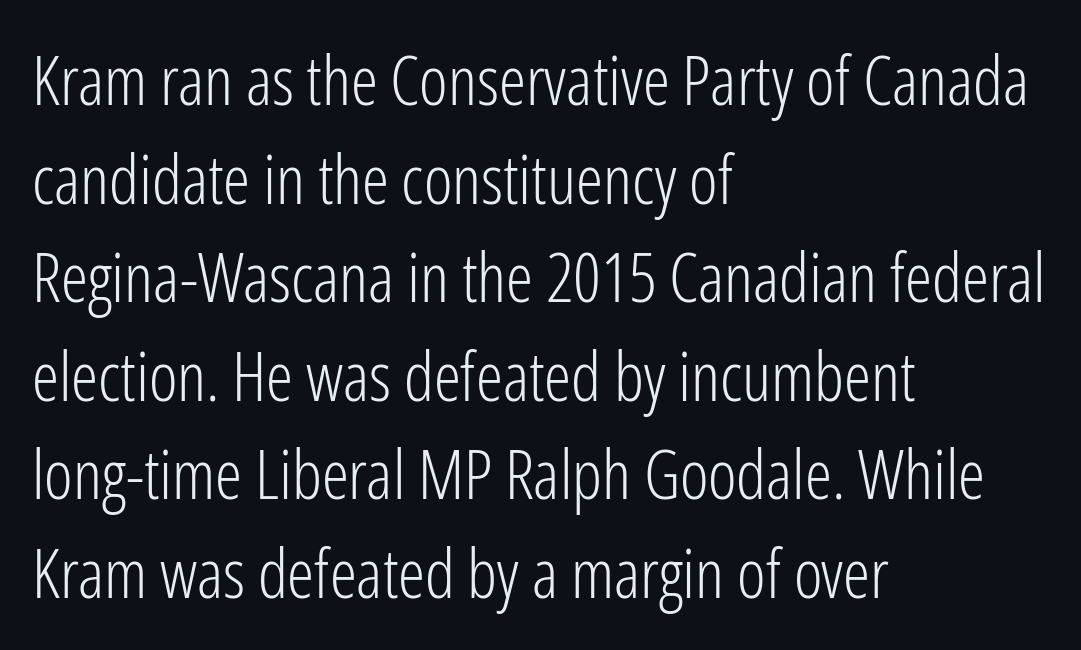
{"serif": "no", "italic": "no", "bold": "no", "weight": "light", "width": "condensed", "stroke_contrast": "low", "x_height": "medium", "monospaced": "no", "underline": "no", "align": "left", "line_spacing": "normal", "line_spacing_ratio": 1.45, "letter_spacing": "normal", "letter_spacing_em": 0.0, "glyph_px": 68}
